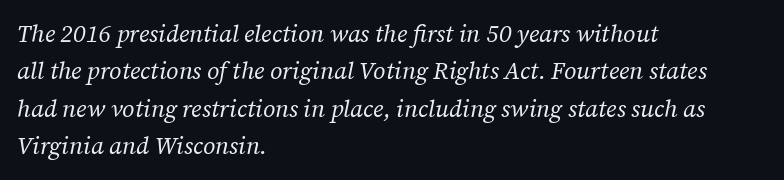
The image shows 24 px text type, italic (leaning right); set left-aligned, normal line spacing (1.56x), normal letter spacing, not underlined.
